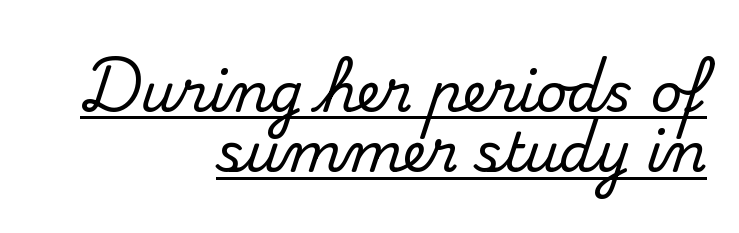
{"width": "normal", "stroke_contrast": "medium", "x_height": "small", "monospaced": "no", "underline": "yes", "align": "right", "line_spacing": "tight", "line_spacing_ratio": 1.12, "letter_spacing": "normal", "letter_spacing_em": 0.0, "glyph_px": 54}
